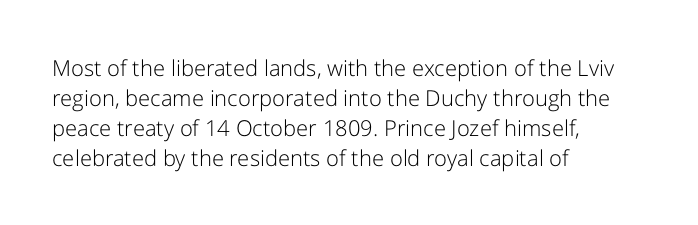
Q: Is the text bold? A: No.
Q: Is the text italic (slanted)? A: No, it is upright.
Q: Is the text underlined? A: No.
Q: How is the paragraph aligned? A: Left-aligned.
Q: Is the spacing between letters normal or unusually wide? A: Normal.
Q: Is the spacing between lines tight, normal or loose? A: Normal.
